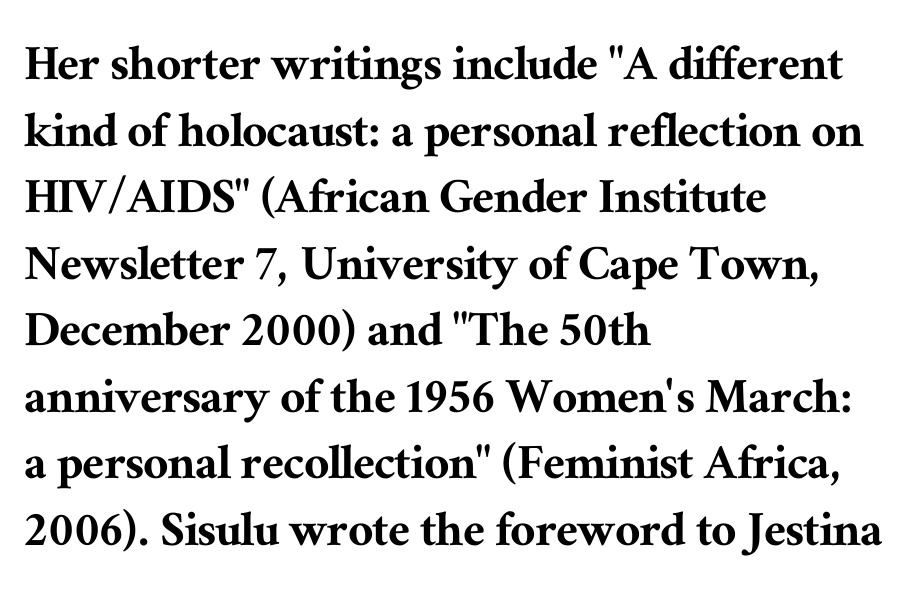
The image shows 55 px serif type, upright; set left-aligned, line spacing 1.21x, normal letter spacing, not underlined; medium stroke contrast and a medium x-height.
